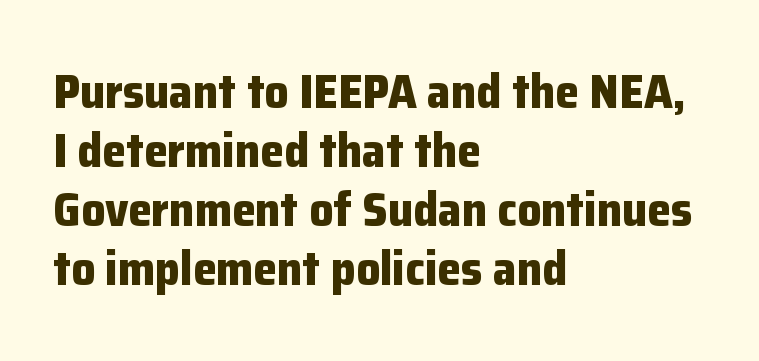
The image shows 48 px bold sans-serif type, upright; set left-aligned, line spacing 1.23x, normal letter spacing, not underlined; low stroke contrast and a medium x-height.
